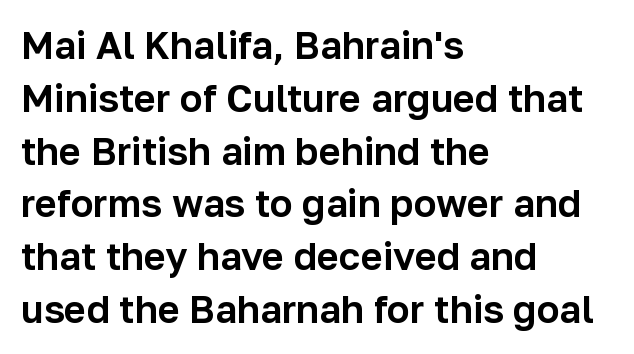
The image shows 38 px sans-serif type, upright; set left-aligned, normal line spacing (1.39x), normal letter spacing, not underlined; low stroke contrast and a medium x-height.
